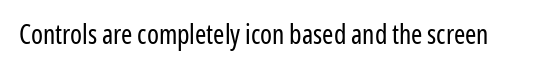
Q: Is the text bold? A: No.
Q: Is the text italic (slanted)? A: No, it is upright.
Q: Is the text underlined? A: No.
Q: Is the spacing between letters normal or unusually wide? A: Normal.
